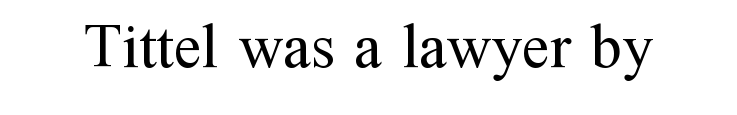
Q: Is the text bold? A: No.
Q: Is the text italic (slanted)? A: No, it is upright.
Q: Is the typeface a serif or a sans-serif typeface? A: Serif.
Q: Is the text underlined? A: No.
Q: Is the spacing between letters normal or unusually wide? A: Normal.
Q: Width (condensed, normal, or wide)? A: Normal.
Q: Stroke contrast? A: Medium.
Q: x-height? A: Medium.
Q: Monospaced? A: No.
